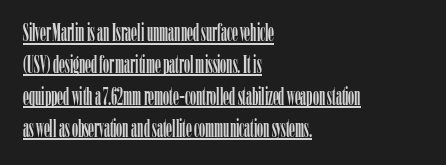
{"italic": "no", "underline": "yes", "align": "left", "line_spacing": "normal", "line_spacing_ratio": 1.33, "letter_spacing": "normal", "letter_spacing_em": 0.0, "glyph_px": 24}
